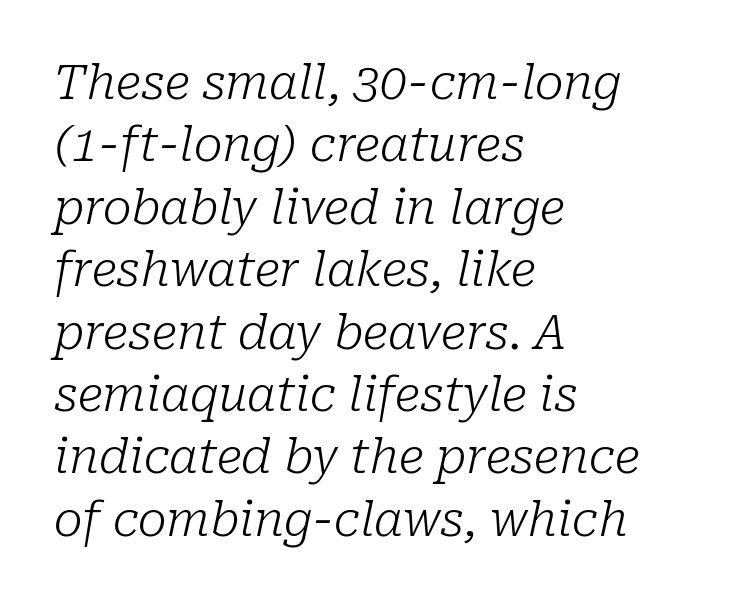
Q: Is the text bold? A: No.
Q: Is the text italic (slanted)? A: Yes, it leans right by about 10 degrees.
Q: Is the typeface a serif or a sans-serif typeface? A: Serif.
Q: Is the text underlined? A: No.
Q: How is the paragraph aligned? A: Left-aligned.
Q: Is the spacing between letters normal or unusually wide? A: Normal.
Q: Is the spacing between lines tight, normal or loose? A: Normal.
Q: Width (condensed, normal, or wide)? A: Normal.
Q: Stroke contrast? A: Low.
Q: x-height? A: Medium.
Q: Monospaced? A: No.
